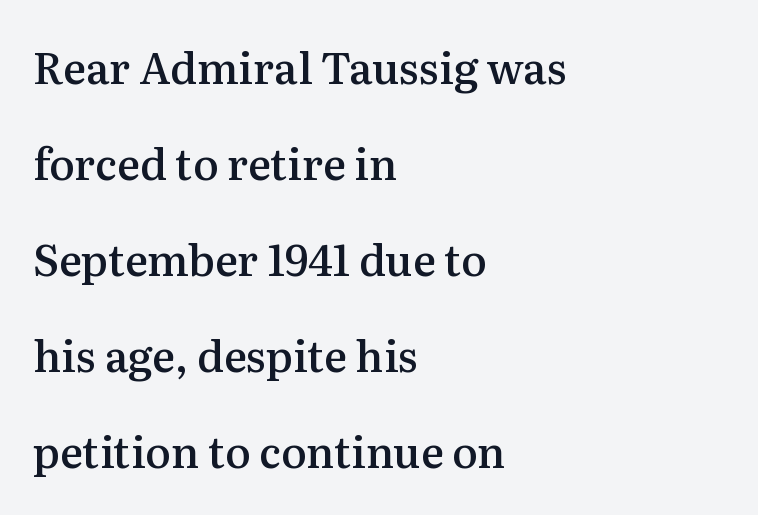
The image shows 43 px semibold serif type, upright; set left-aligned, loose line spacing (2.23x), normal letter spacing, not underlined; medium stroke contrast and a medium x-height.
